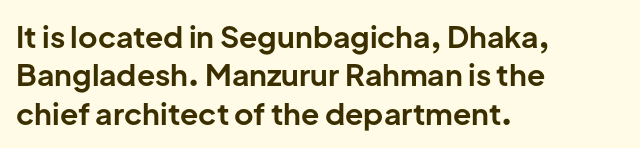
The image shows 30 px bold sans-serif type, upright; set left-aligned, normal line spacing (1.28x), normal letter spacing, not underlined; low stroke contrast and a medium x-height.
